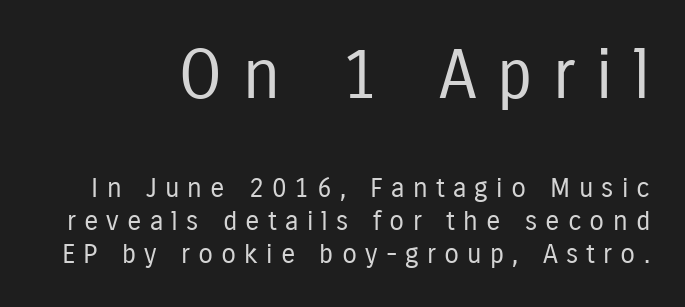
{"serif": "no", "italic": "no", "bold": "no", "weight": "regular", "width": "condensed", "stroke_contrast": "low", "x_height": "medium", "monospaced": "no", "underline": "no", "line_spacing_ratio": 1.22, "letter_spacing": "wide", "letter_spacing_em": 0.3, "larger_block": "first", "size_ratio": 2.52, "glyph_px": 68}
